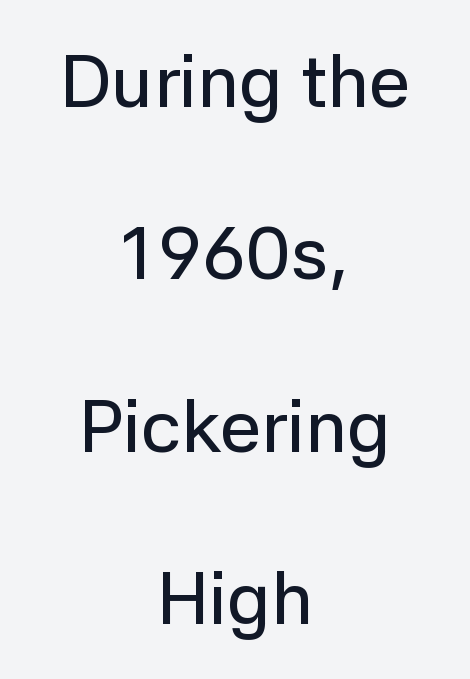
Centered paragraph, ragged on both sides. The baseline area is clear. Typographically, this falls in the sans-serif category. Think of a printed novel: that variable character pitch is what you see here. Is the letter spacing exaggerated? No — it looks like the ordinary default. Interline gaps are noticeably wide in this sample.
